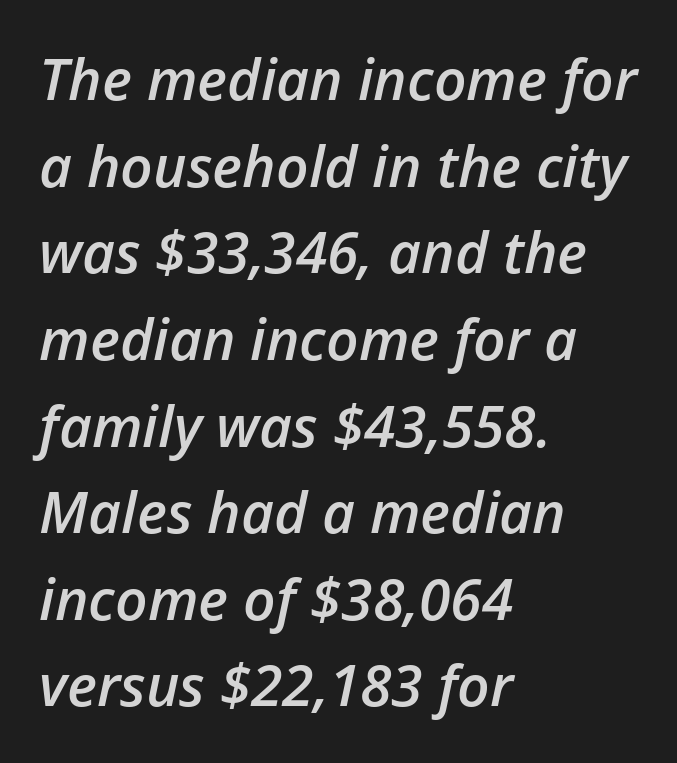
The rendering uses a moderate line-height, typical for paragraphs. Descender tails drop into unmarked territory. The font's italic variant was chosen for this text. The rendering uses natural spacing where letterforms have individual widths.
